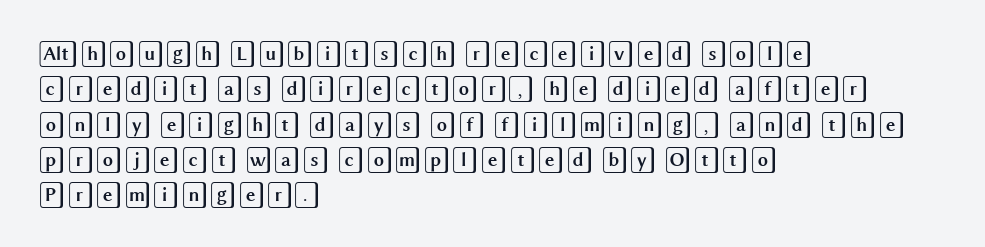
{"italic": "no", "underline": "no", "align": "left", "line_spacing": "normal", "line_spacing_ratio": 1.36, "letter_spacing": "normal", "letter_spacing_em": 0.0, "glyph_px": 26}
